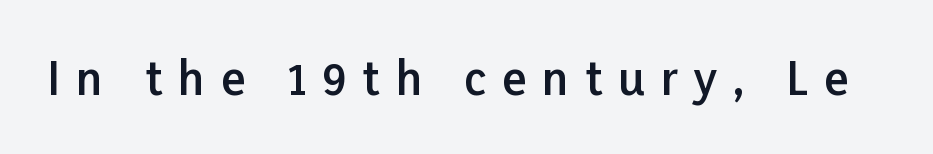
Q: Is the text bold? A: Semi-bold.
Q: Is the text italic (slanted)? A: No, it is upright.
Q: Is the typeface a serif or a sans-serif typeface? A: Sans-serif.
Q: Is the text underlined? A: No.
Q: Is the spacing between letters normal or unusually wide? A: Unusually wide.
Q: Width (condensed, normal, or wide)? A: Normal.
Q: Stroke contrast? A: Low.
Q: x-height? A: Medium.
Q: Monospaced? A: No.
